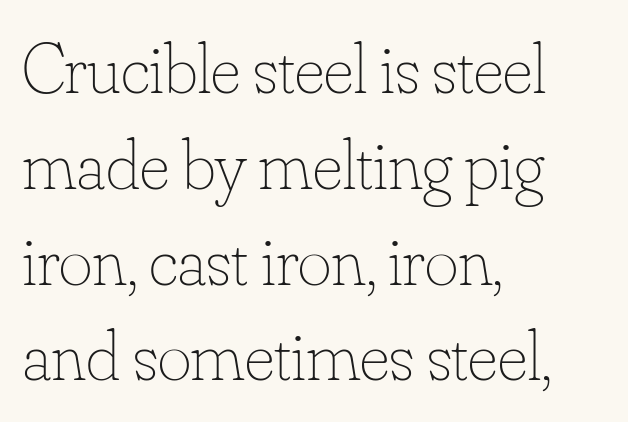
{"italic": "no", "bold": "no", "weight": "thin", "width": "normal", "stroke_contrast": "low", "x_height": "small", "monospaced": "no", "underline": "no", "align": "left", "line_spacing": "normal", "line_spacing_ratio": 1.33, "letter_spacing": "normal", "letter_spacing_em": 0.0, "glyph_px": 72}
